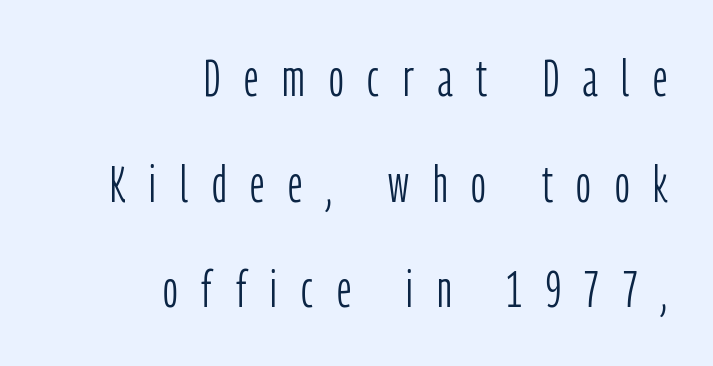
Q: Is the text bold? A: No.
Q: Is the text italic (slanted)? A: No, it is upright.
Q: Is the typeface a serif or a sans-serif typeface? A: Sans-serif.
Q: Is the text underlined? A: No.
Q: How is the paragraph aligned? A: Right-aligned.
Q: Is the spacing between letters normal or unusually wide? A: Unusually wide.
Q: Is the spacing between lines tight, normal or loose? A: Loose.
Q: Width (condensed, normal, or wide)? A: Condensed.
Q: Stroke contrast? A: Low.
Q: x-height? A: Medium.
Q: Monospaced? A: No.
